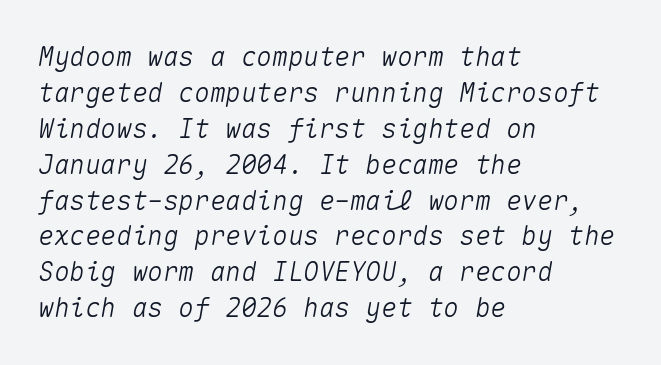
The image shows 26 px text type, italic (leaning right); set left-aligned, normal line spacing (1.38x), normal letter spacing, not underlined.
